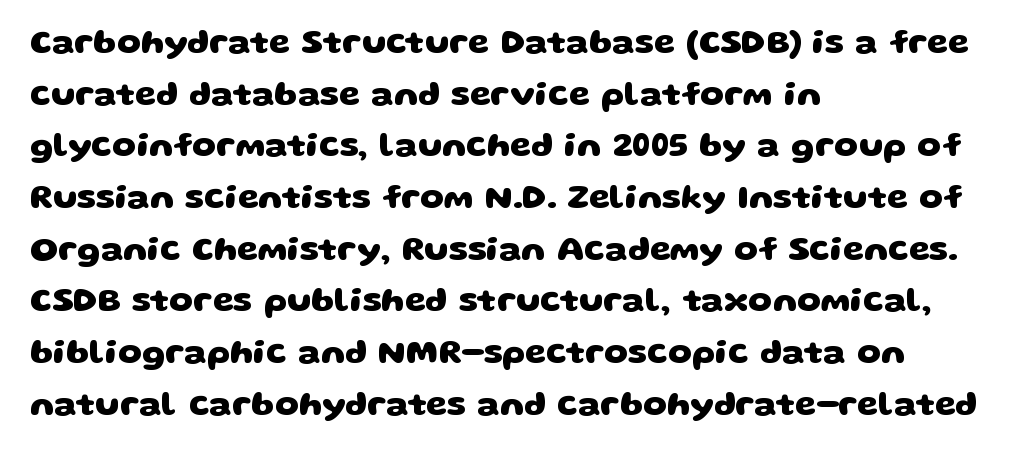
The image shows 34 px heavy, wide sans-serif type; set left-aligned, normal line spacing (1.52x), normal letter spacing, not underlined; low stroke contrast and a large x-height.
